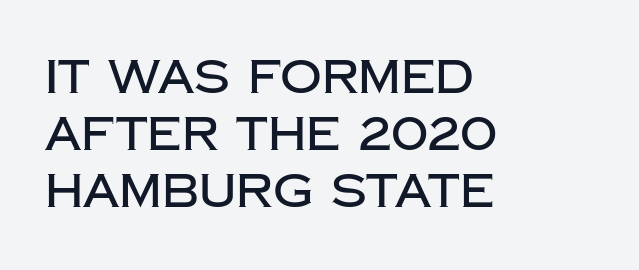
{"serif": "no", "italic": "no", "width": "normal", "stroke_contrast": "low", "x_height": "large", "monospaced": "no", "underline": "no", "align": "left", "line_spacing_ratio": 1.24, "letter_spacing": "normal", "letter_spacing_em": 0.0, "glyph_px": 46}
